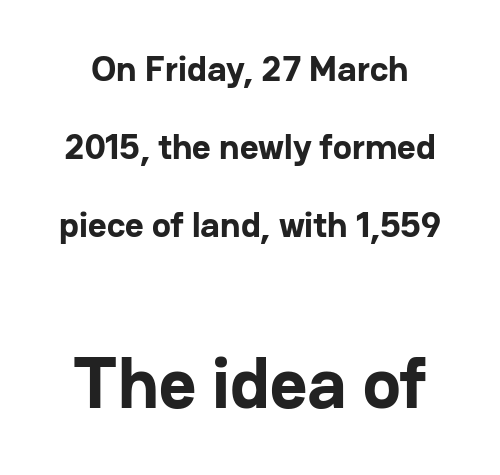
Does extra space separate the letters? No, they use regular spacing. The block of text is sparse from top to bottom, with ample space between rows. Do the characters align in a grid? No, the font is proportional. I'd describe the lettering as bold — thick and assertive.
